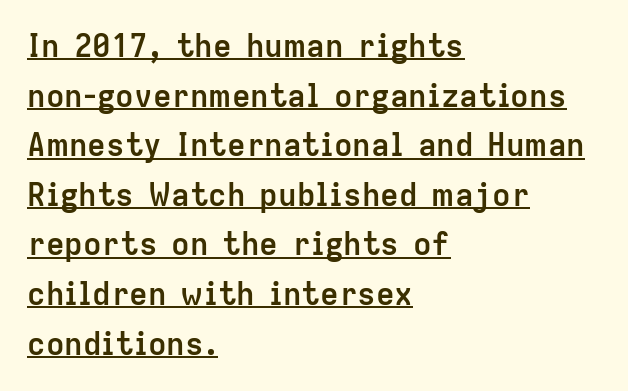
{"serif": "no", "italic": "no", "bold": "yes", "weight": "semibold", "width": "normal", "stroke_contrast": "low", "x_height": "medium", "monospaced": "no", "underline": "yes", "align": "left", "line_spacing": "normal", "line_spacing_ratio": 1.6, "letter_spacing": "normal", "letter_spacing_em": 0.0, "glyph_px": 31}
